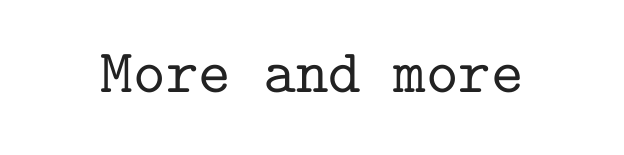
{"serif": "yes", "italic": "no", "width": "normal", "stroke_contrast": "low", "x_height": "medium", "monospaced": "yes", "underline": "no", "letter_spacing": "normal", "letter_spacing_em": 0.0, "glyph_px": 62}
